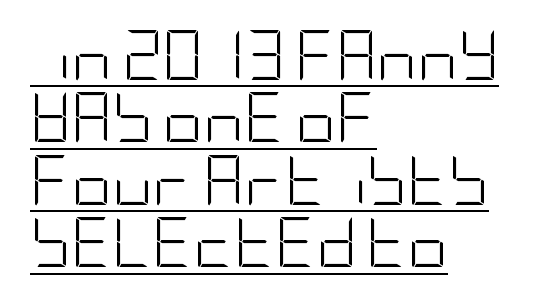
The image shows 50 px light, condensed sans-serif type, upright; set left-aligned, normal line spacing (1.25x), normal letter spacing, underlined; low stroke contrast and a large x-height.
